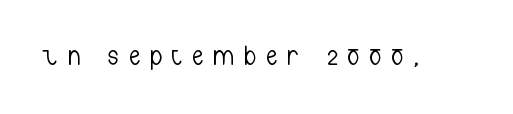
The image shows 28 px light, condensed sans-serif type, upright; set unusually wide letter spacing (+0.37 em), not underlined; low stroke contrast and a medium x-height.
